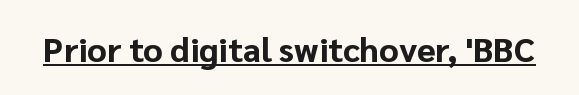
The image shows 34 px bold sans-serif type, upright; set normal letter spacing, underlined; low stroke contrast and a medium x-height.
